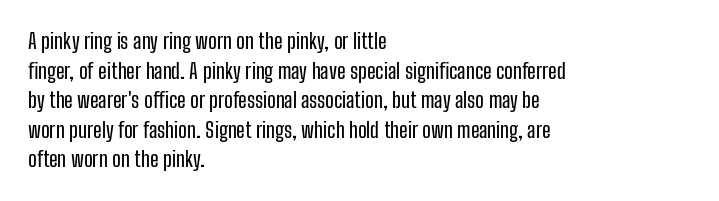
{"italic": "no", "underline": "no", "align": "left", "line_spacing": "normal", "line_spacing_ratio": 1.41, "letter_spacing": "normal", "letter_spacing_em": 0.0, "glyph_px": 21}
